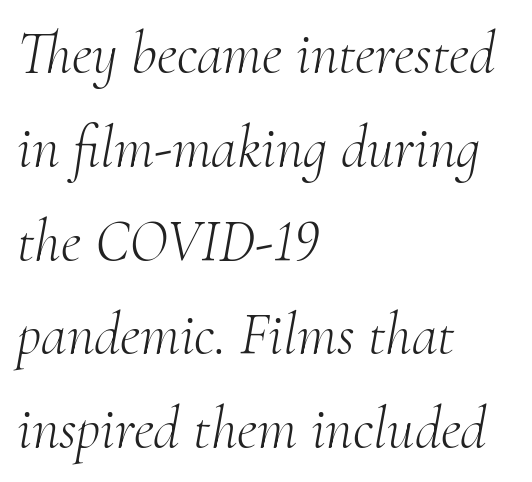
Is there much room between lines? A standard amount, neither cramped nor airy. Is the letter spacing exaggerated? No — it looks like the ordinary default. This is not heavy type; no bold has been used. The letters carry serifs — small finishing strokes at the ends of their stems. The lettering tilts uniformly, giving the passage an italic look.
